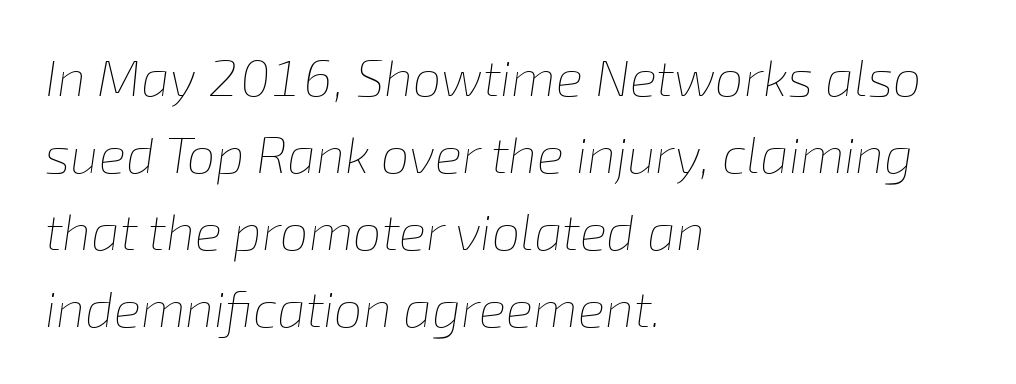
The image shows 51 px thin type, italic (leaning right); set left-aligned, normal line spacing (1.51x), normal letter spacing, not underlined; low stroke contrast and a medium x-height.
